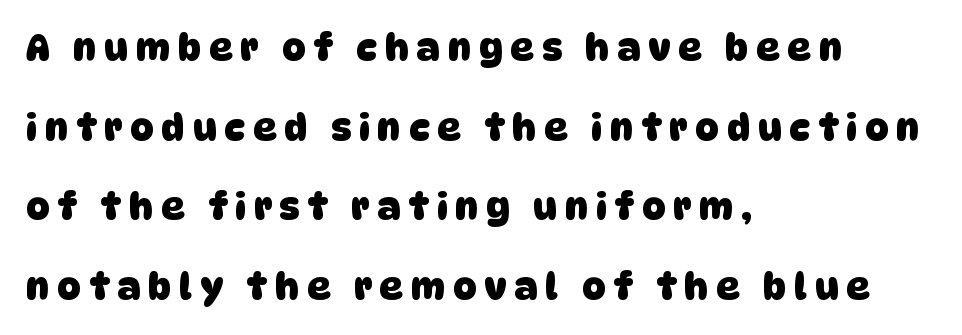
Quick note: underline off. You could not count columns in this text — the font is proportionally spaced. Classification — sans serif. Does the copy run flush right? No — it runs flush left.
